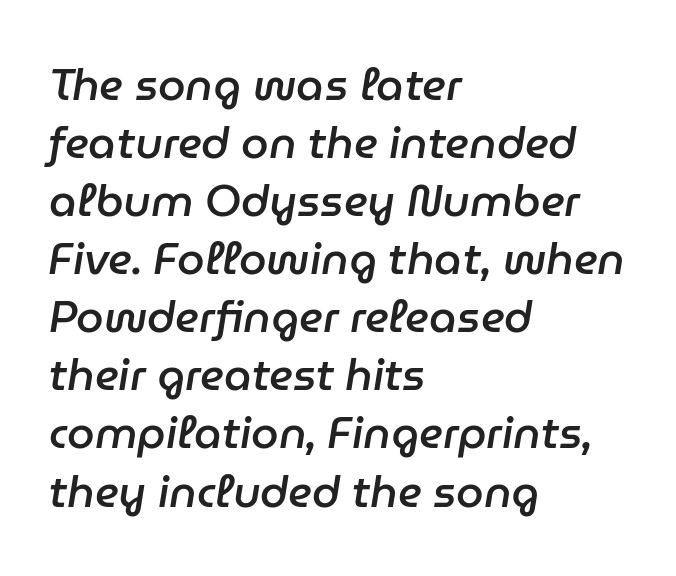
The image shows 44 px semibold type, italic (leaning right); set left-aligned, normal line spacing (1.32x), normal letter spacing, not underlined; low stroke contrast and a medium x-height.
